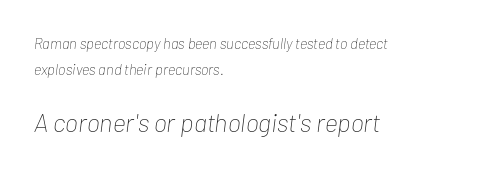
The image shows 26 px text type, italic (leaning right); set left-aligned, line spacing 1.72x, normal letter spacing, not underlined; the second (bottom) block is 1.73x larger.
